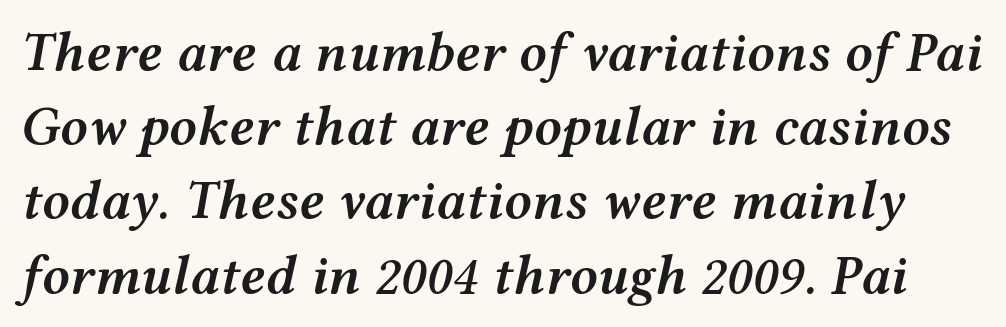
Q: Is the text bold? A: Semi-bold.
Q: Is the text italic (slanted)? A: Yes, it leans right by about 12 degrees.
Q: Is the text underlined? A: No.
Q: Is the spacing between letters normal or unusually wide? A: Normal.
Q: Is the spacing between lines tight, normal or loose? A: Normal.
Q: Width (condensed, normal, or wide)? A: Wide.
Q: Stroke contrast? A: Medium.
Q: x-height? A: Medium.
Q: Monospaced? A: No.
